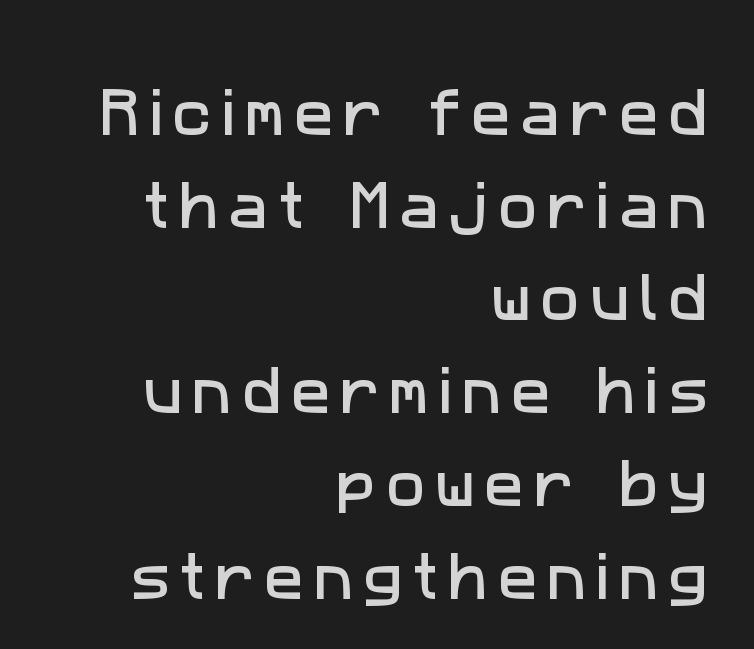
Character widths vary here, with narrow letters taking less room than wide ones. Nope, no serifs anywhere on these letters. The lines in this sample share a right terminus and differ only in where they begin. Decoration check: the copy has no underline.
